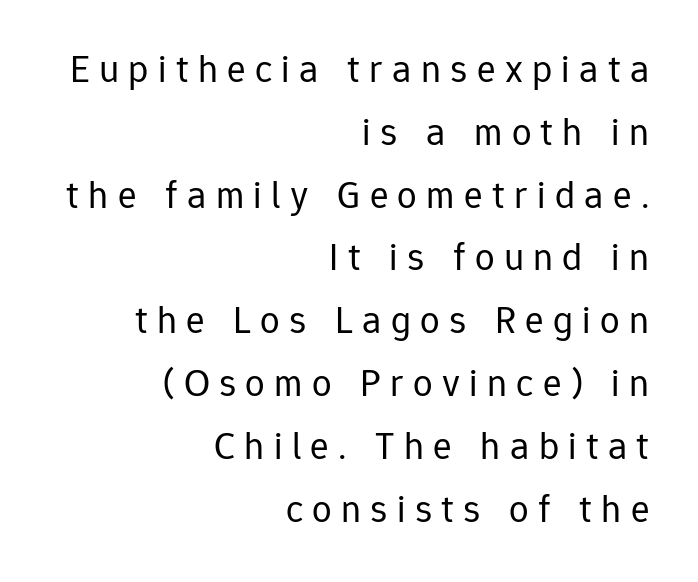
Just letters on the line, the space beneath them empty. It's the straight-up-and-down kind of type. Character widths vary here, with narrow letters taking less room than wide ones. Normally led — the rows are evenly, conventionally spaced. Type style note: lacks serifs.
